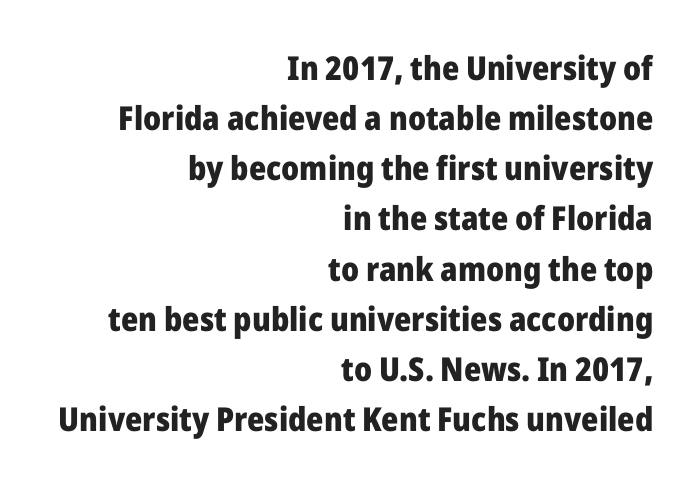
The image shows 33 px heavy sans-serif type, upright; set right-aligned, normal line spacing (1.52x), normal letter spacing, not underlined; low stroke contrast and a medium x-height.
